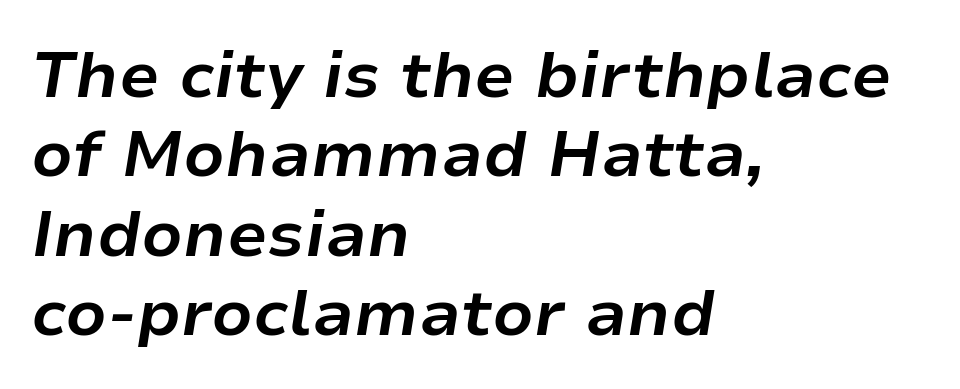
The image shows 65 px bold type, italic (leaning right); set left-aligned, line spacing 1.22x, normal letter spacing, not underlined; low stroke contrast and a medium x-height.
